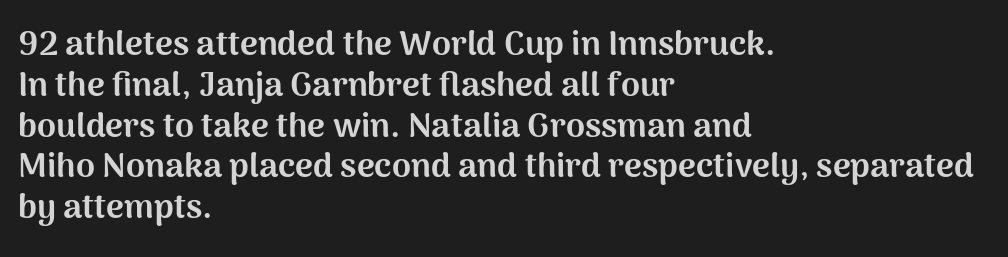
Q: Is the text bold? A: Yes.
Q: Is the text italic (slanted)? A: No, it is upright.
Q: Is the typeface a serif or a sans-serif typeface? A: Sans-serif.
Q: Is the text underlined? A: No.
Q: How is the paragraph aligned? A: Left-aligned.
Q: Is the spacing between letters normal or unusually wide? A: Normal.
Q: Width (condensed, normal, or wide)? A: Normal.
Q: Stroke contrast? A: Medium.
Q: x-height? A: Medium.
Q: Monospaced? A: No.
